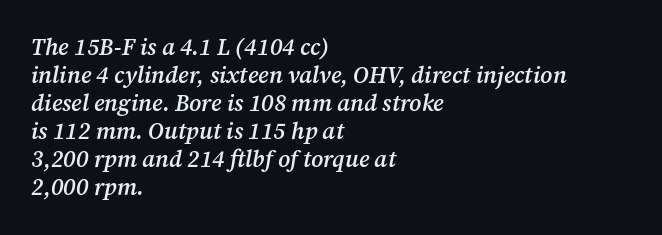
{"italic": "yes", "lean": "right", "slant_degrees": 12, "bold": "semi", "underline": "no", "align": "left", "line_spacing_ratio": 1.22, "letter_spacing": "normal", "letter_spacing_em": 0.0, "glyph_px": 23}
